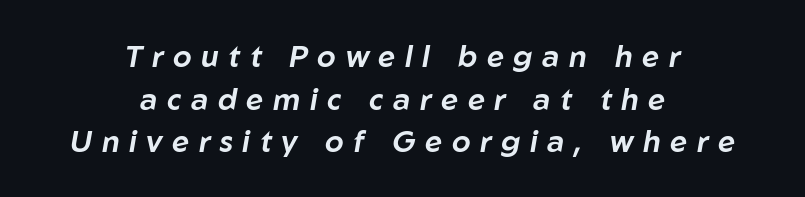
The specimen reads as italic at a glance. Observe the wide spacing: letters keep a clear distance from each other. Leading matches the norm, producing a regular column. Each line is balanced around a shared central axis. You could not count columns in this text — the font is proportionally spaced.
